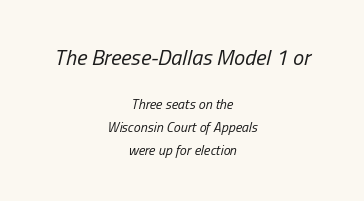
Q: Is the text bold? A: No.
Q: Is the text italic (slanted)? A: Yes, it leans right by about 13 degrees.
Q: Is the text underlined? A: No.
Q: How is the paragraph aligned? A: Centered.
Q: Is the spacing between letters normal or unusually wide? A: Normal.
Q: Is the spacing between lines tight, normal or loose? A: Normal.
Q: Which block of text is set in a larger size, the first (top) or the second (bottom)? A: The first (top) one.
